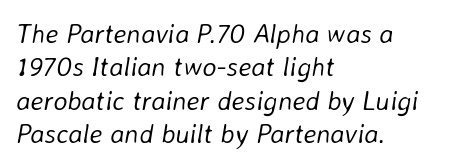
Q: Is the text bold? A: No.
Q: Is the text italic (slanted)? A: Yes, it leans right by about 8 degrees.
Q: Is the text underlined? A: No.
Q: How is the paragraph aligned? A: Left-aligned.
Q: Is the spacing between letters normal or unusually wide? A: Normal.
